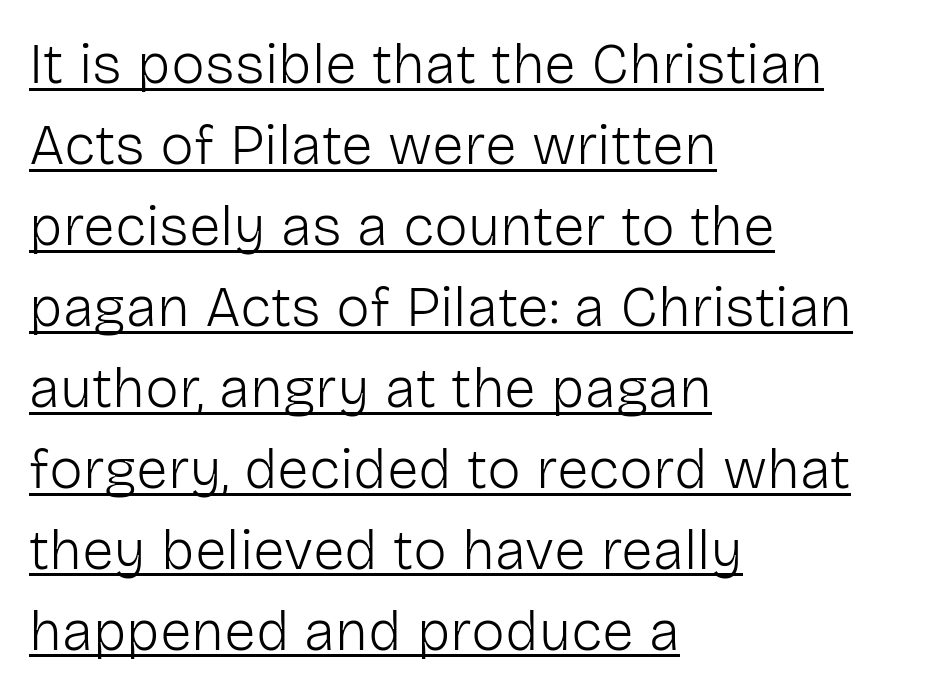
The image shows 57 px light sans-serif type, upright; set left-aligned, normal line spacing (1.42x), normal letter spacing, underlined; low stroke contrast and a medium x-height.
